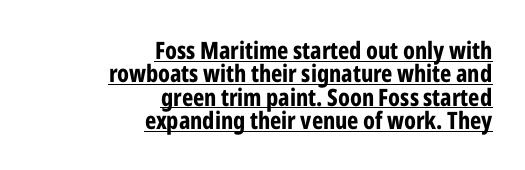
Reading down the block, your eye finds every line finishing at a fixed right position. Horizontal bands of white between lines are thin slivers. In terms of weight, the rendering is a true, heavy bold. There is no visible air inserted between adjacent glyphs. A continuous stroke trails under the words, as in a hyperlink. This sample uses an upright cut, with every glyph sitting square on the baseline.
